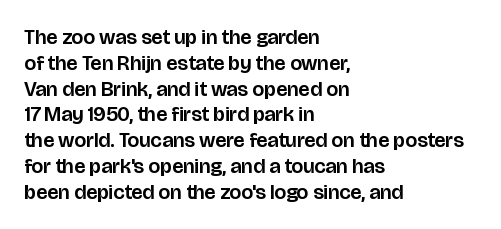
The image shows 21 px text type, upright; set left-aligned, line spacing 1.23x, normal letter spacing, not underlined.
